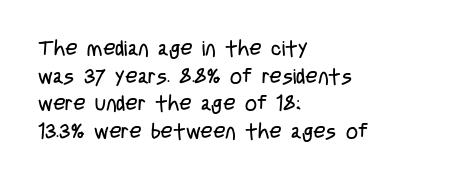
The image shows 21 px text type, upright; set left-aligned, normal line spacing (1.32x), normal letter spacing, not underlined.
